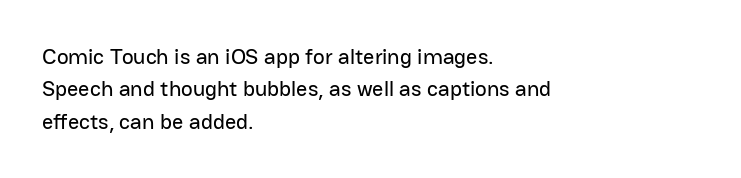
The image shows 22 px text type, upright; set left-aligned, normal line spacing (1.47x), normal letter spacing, not underlined.
